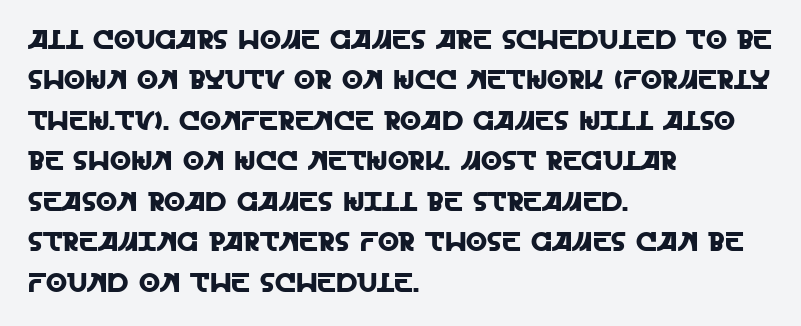
No italicization has been applied; the sample stays upright. This block has exactly the height ordinary leading produces. Students, note that the glyphs here touch the page at normal intervals. Typeset ragged right — the left edge is the straight one.
